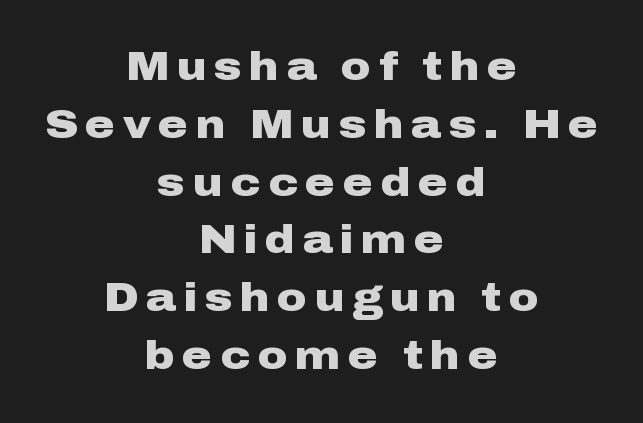
{"serif": "no", "italic": "no", "bold": "yes", "weight": "heavy", "width": "wide", "stroke_contrast": "low", "x_height": "medium", "monospaced": "no", "underline": "no", "align": "center", "line_spacing": "normal", "line_spacing_ratio": 1.41, "glyph_px": 41}
